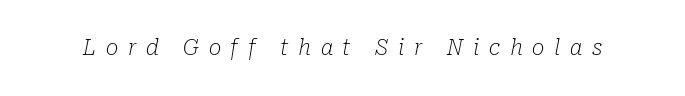
The image shows 21 px text type, italic (leaning right); set unusually wide letter spacing (+0.46 em), not underlined.
